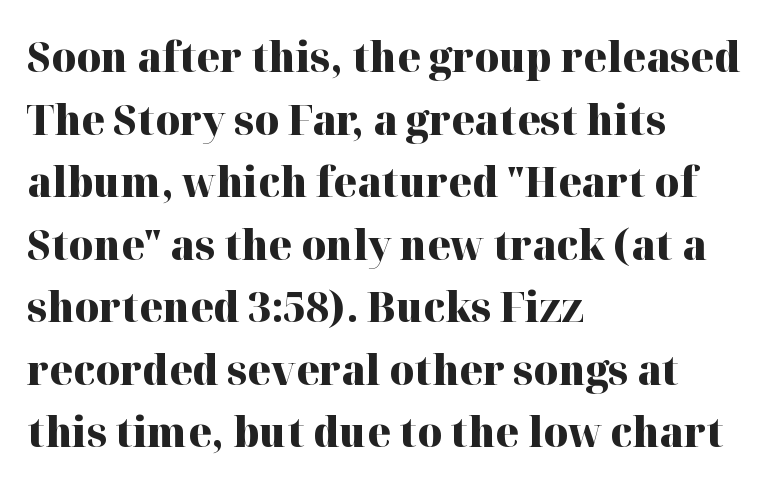
{"serif": "yes", "italic": "no", "bold": "yes", "weight": "heavy", "width": "normal", "stroke_contrast": "high", "x_height": "medium", "monospaced": "no", "underline": "no", "align": "left", "line_spacing": "normal", "line_spacing_ratio": 1.49, "letter_spacing": "normal", "letter_spacing_em": 0.0, "glyph_px": 42}
